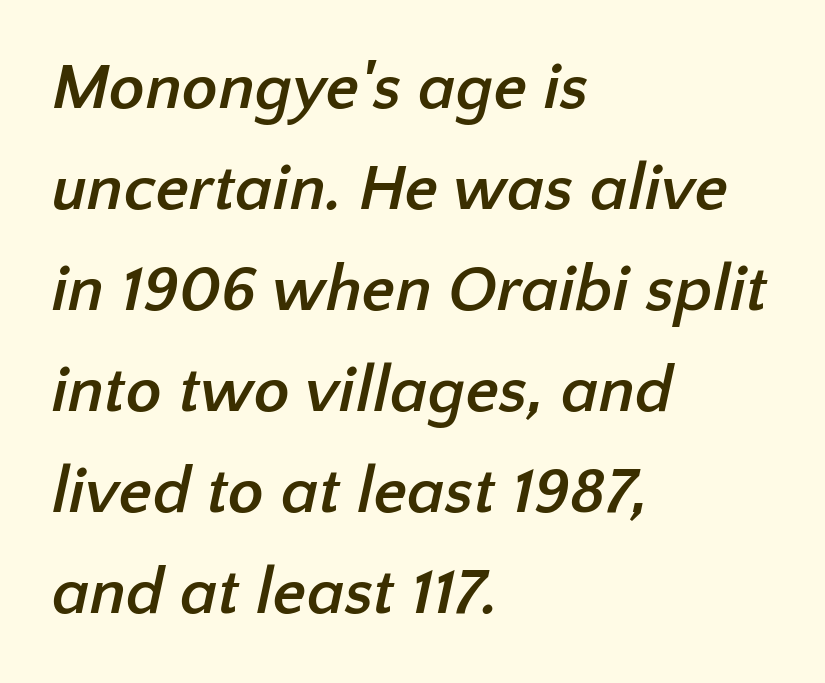
The image shows 66 px semibold sans-serif type; set left-aligned, normal line spacing (1.53x), normal letter spacing, not underlined; low stroke contrast and a medium x-height.
